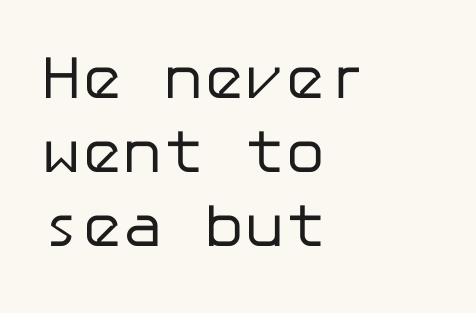
The image shows 61 px regular-weight sans-serif type, upright; set left-aligned, line spacing 1.21x, normal letter spacing, not underlined; low stroke contrast and a medium x-height.
